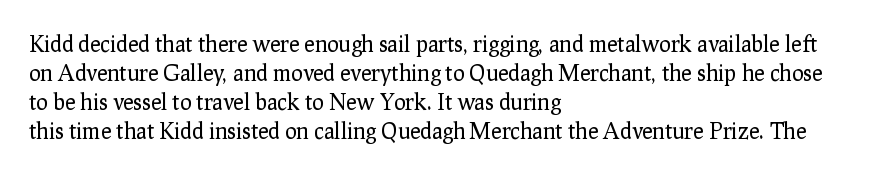
The image shows 22 px text type, upright; set left-aligned, normal line spacing (1.32x), normal letter spacing, not underlined.
